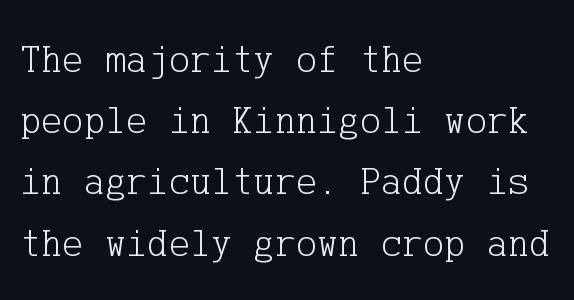
Short note: letters normally spaced. The type sits square on the baseline with zero lean. Quick note: underline off. A typesetter would label this face a serif. Evenly set lines give the paragraph a standard silhouette. This sample is left-justified, so line endings fall wherever the words run out.
